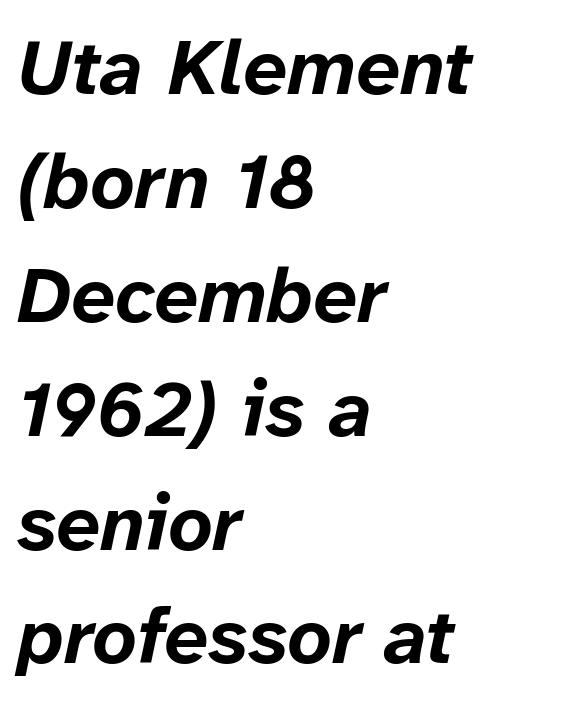
The image shows 78 px bold type, italic (leaning right); set left-aligned, normal line spacing (1.46x), normal letter spacing, not underlined; low stroke contrast and a medium x-height.
